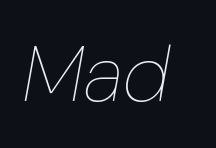
Letter spacing: default. Varying glyph widths throughout — classic text-font behaviour. Compared with ordinary roman type, these characters are visibly tilted. The letters look calm and open, with moderate or lighter stems. Plain, unruled lines of type.
